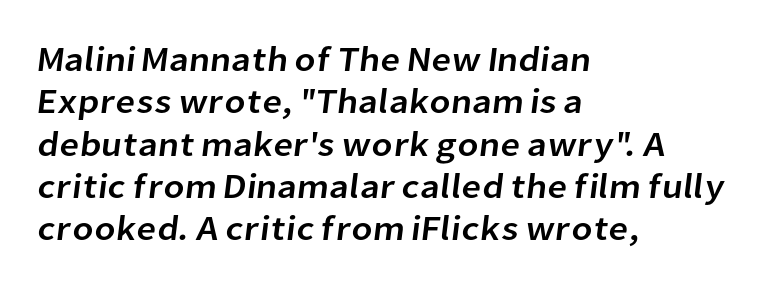
{"serif": "no", "width": "normal", "stroke_contrast": "low", "x_height": "medium", "monospaced": "no", "underline": "no", "align": "left", "line_spacing_ratio": 1.21, "letter_spacing": "normal", "letter_spacing_em": 0.0, "glyph_px": 35}
